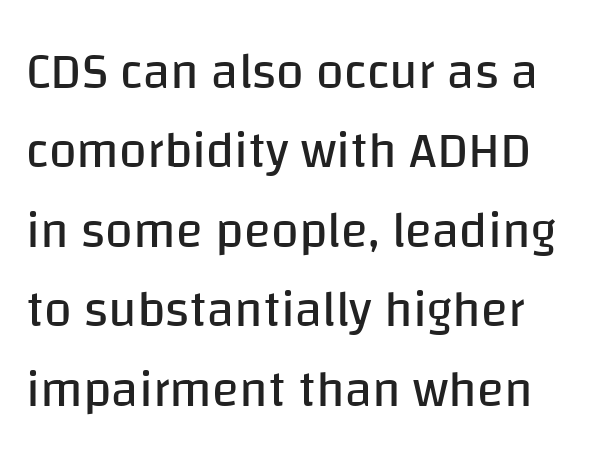
{"serif": "no", "italic": "no", "bold": "no", "weight": "regular", "width": "normal", "stroke_contrast": "low", "x_height": "large", "monospaced": "no", "underline": "no", "line_spacing": "normal", "line_spacing_ratio": 1.59, "letter_spacing": "normal", "letter_spacing_em": 0.0, "glyph_px": 50}
